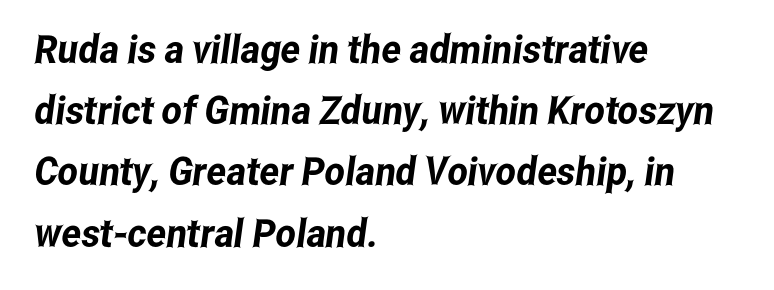
The image shows 39 px condensed sans-serif type; set left-aligned, normal line spacing (1.57x), normal letter spacing, not underlined; low stroke contrast and a medium x-height.
